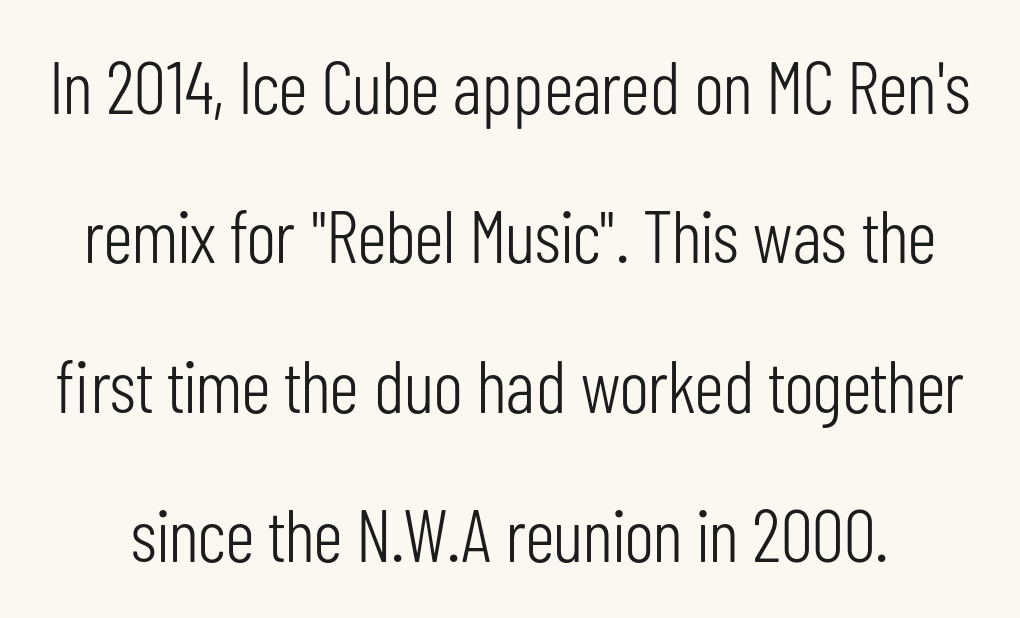
The image shows 74 px light, condensed sans-serif type, upright; set loose line spacing (2.02x), normal letter spacing, not underlined; low stroke contrast and a medium x-height.
